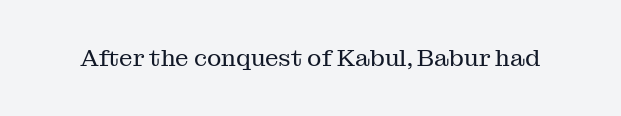
The image shows 24 px text type, upright; set normal letter spacing, not underlined.
